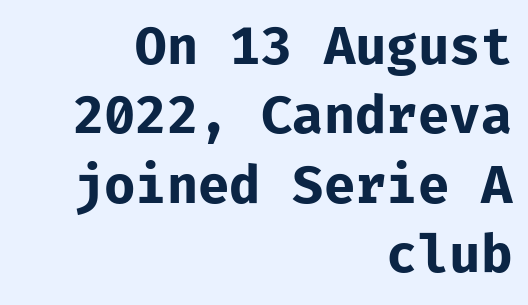
Q: Is the text bold? A: Yes.
Q: Is the text italic (slanted)? A: No, it is upright.
Q: Is the typeface a serif or a sans-serif typeface? A: Sans-serif.
Q: Is the text underlined? A: No.
Q: How is the paragraph aligned? A: Right-aligned.
Q: Is the spacing between letters normal or unusually wide? A: Normal.
Q: Is the spacing between lines tight, normal or loose? A: Normal.
Q: Width (condensed, normal, or wide)? A: Normal.
Q: Stroke contrast? A: Low.
Q: x-height? A: Medium.
